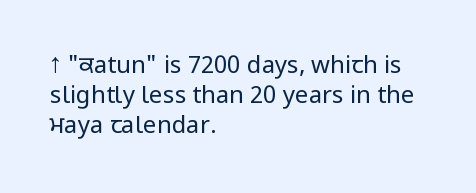
Honestly, there is no underline to notice here at all. The font's upright variant was chosen for this text. Horizontally, the lines are justified to the leading edge only. Bold? No — there's no thickening of the strokes.
